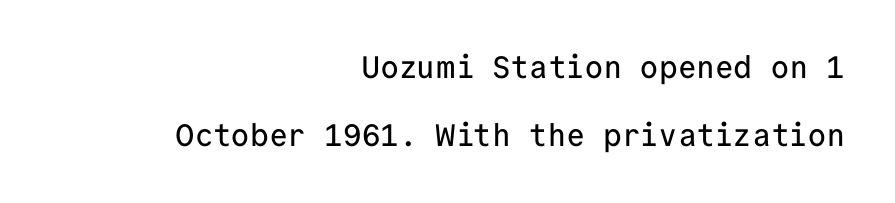
{"serif": "no", "italic": "no", "width": "normal", "stroke_contrast": "low", "x_height": "medium", "monospaced": "yes", "underline": "no", "align": "right", "line_spacing": "loose", "line_spacing_ratio": 2.19, "letter_spacing": "normal", "letter_spacing_em": 0.0, "glyph_px": 31}
